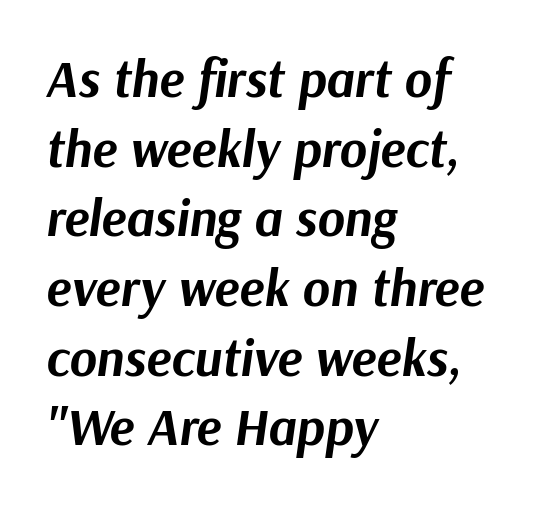
The glyphs are unaccompanied by any horizontal stroke below them. The face used here is proportionally spaced, like ordinary book or web type. The rows are spaced the way most documents space them. Emphasis-style slanted type is in use. Set as a true bold cut, around the 700 mark. Nobody touched the tracking dial on this one.
